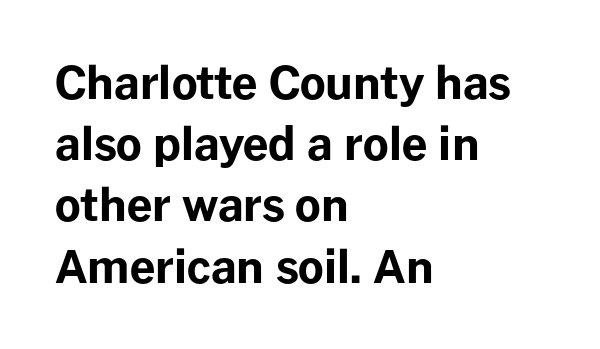
Heft: maximum for text — a bold. Is the block centered? No — it sits flush against the left margin. The designer went with a sans here, leaving each stem footless. Think of a printed novel: that variable character pitch is what you see here.
